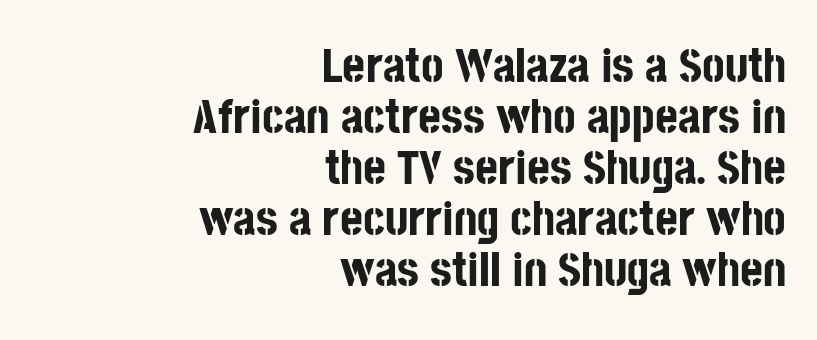
Q: Is the text bold? A: Yes.
Q: Is the text italic (slanted)? A: No, it is upright.
Q: Is the typeface a serif or a sans-serif typeface? A: Sans-serif.
Q: Is the text underlined? A: No.
Q: How is the paragraph aligned? A: Right-aligned.
Q: Is the spacing between letters normal or unusually wide? A: Normal.
Q: Is the spacing between lines tight, normal or loose? A: Tight.
Q: Width (condensed, normal, or wide)? A: Condensed.
Q: Stroke contrast? A: Low.
Q: x-height? A: Large.
Q: Monospaced? A: No.
